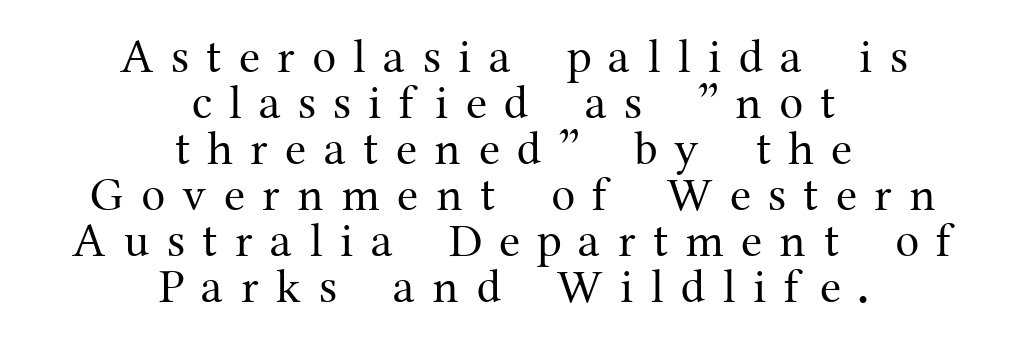
{"serif": "yes", "italic": "no", "bold": "no", "weight": "regular", "width": "normal", "stroke_contrast": "medium", "x_height": "medium", "monospaced": "no", "underline": "no", "align": "center", "line_spacing": "tight", "line_spacing_ratio": 0.96, "letter_spacing": "wide", "letter_spacing_em": 0.36, "glyph_px": 48}
